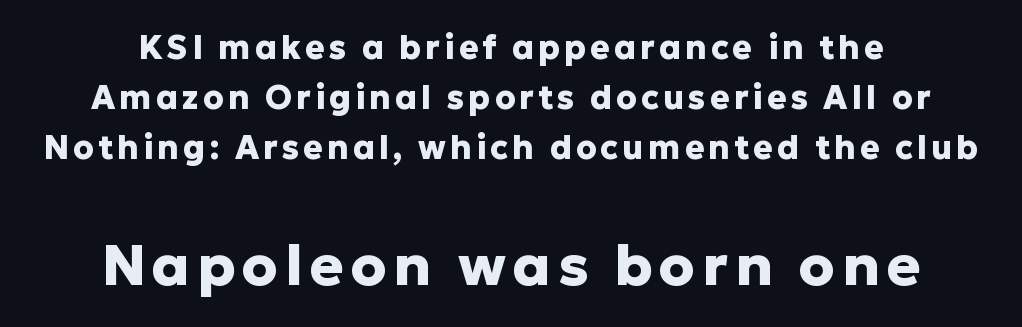
Q: Is the text bold? A: Yes.
Q: Is the text italic (slanted)? A: No, it is upright.
Q: Is the typeface a serif or a sans-serif typeface? A: Sans-serif.
Q: Is the text underlined? A: No.
Q: How is the paragraph aligned? A: Centered.
Q: Is the spacing between lines tight, normal or loose? A: Normal.
Q: Which block of text is set in a larger size, the first (top) or the second (bottom)? A: The second (bottom) one.
Q: Width (condensed, normal, or wide)? A: Normal.
Q: Stroke contrast? A: Low.
Q: x-height? A: Medium.
Q: Monospaced? A: No.
